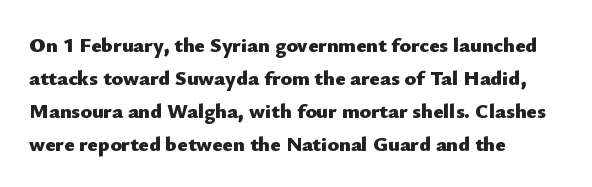
The sample has been set heavy, in full bold. Any mark beneath the type? The region is blank. The ragged edge is on the right, which tells us the setting is flush left. This sample uses plain, unmodified letter spacing. Posture: vertical. Does the leading feel generous? No, just average.
